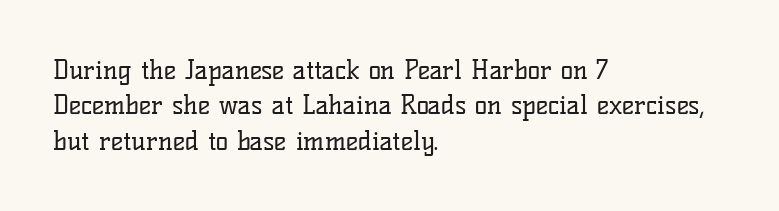
The image shows 26 px text type, upright; set left-aligned, normal line spacing (1.36x), normal letter spacing, not underlined.
